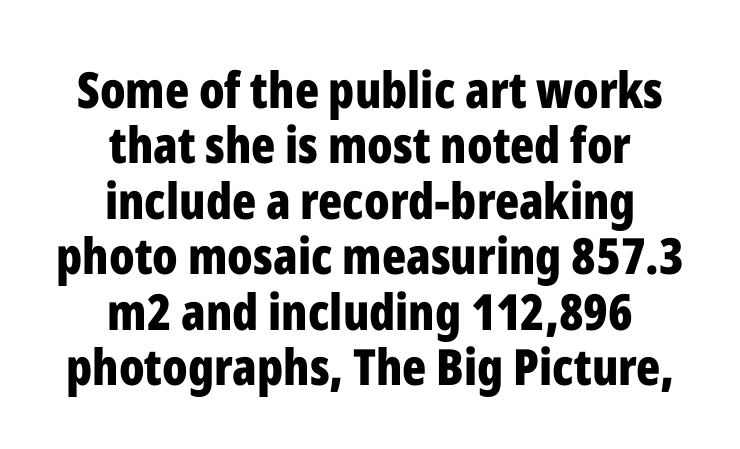
The image shows 50 px bold, condensed sans-serif type, upright; set centered, tight line spacing (1.11x), normal letter spacing, not underlined; low stroke contrast and a medium x-height.
